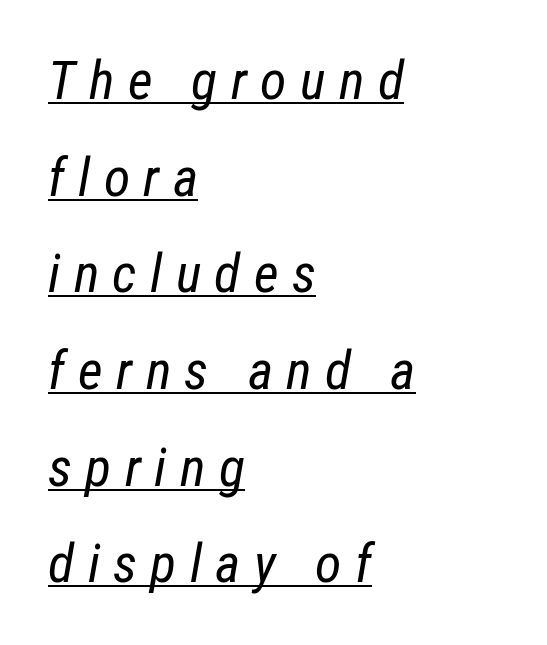
Q: Is the text bold? A: No.
Q: Is the text italic (slanted)? A: Yes, it leans right by about 12 degrees.
Q: Is the text underlined? A: Yes.
Q: How is the paragraph aligned? A: Left-aligned.
Q: Is the spacing between letters normal or unusually wide? A: Unusually wide.
Q: Width (condensed, normal, or wide)? A: Condensed.
Q: Stroke contrast? A: Low.
Q: x-height? A: Medium.
Q: Monospaced? A: No.
